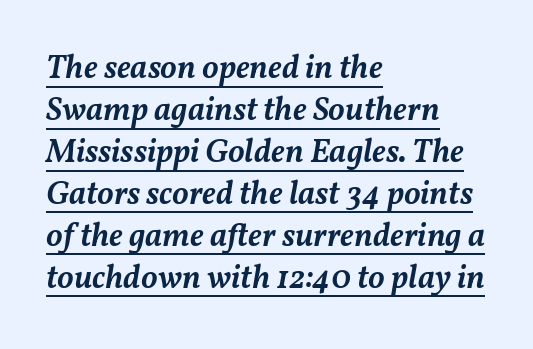
The image shows 33 px semibold type, italic (leaning right); set left-aligned, normal line spacing (1.27x), normal letter spacing, underlined; medium stroke contrast and a medium x-height.
